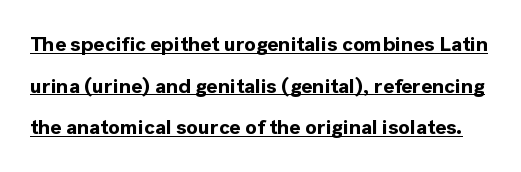
The image shows 21 px bold type, upright; set loose line spacing (1.98x), normal letter spacing, underlined.
